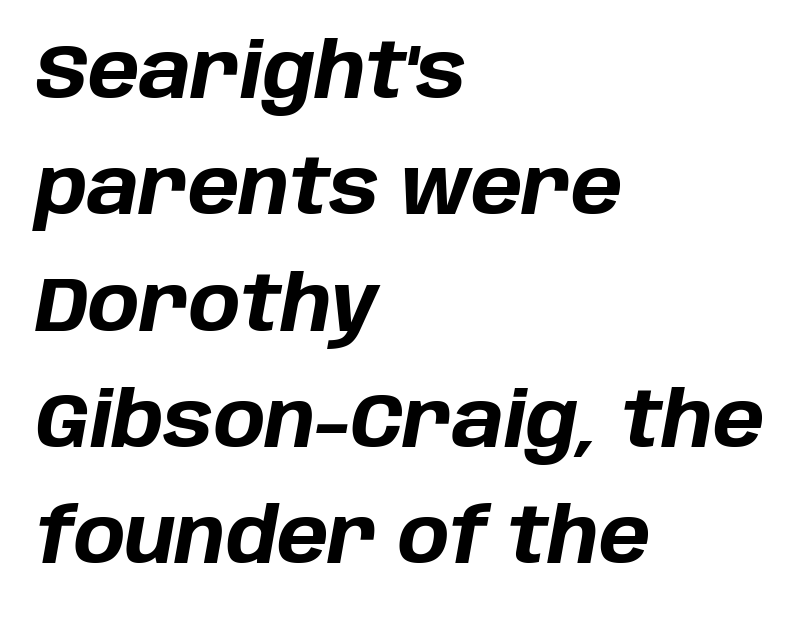
{"italic": "yes", "lean": "right", "slant_degrees": 10, "bold": "yes", "weight": "bold", "width": "normal", "stroke_contrast": "low", "x_height": "large", "monospaced": "no", "underline": "no", "align": "left", "line_spacing": "normal", "line_spacing_ratio": 1.51, "letter_spacing": "normal", "letter_spacing_em": 0.0, "glyph_px": 77}
